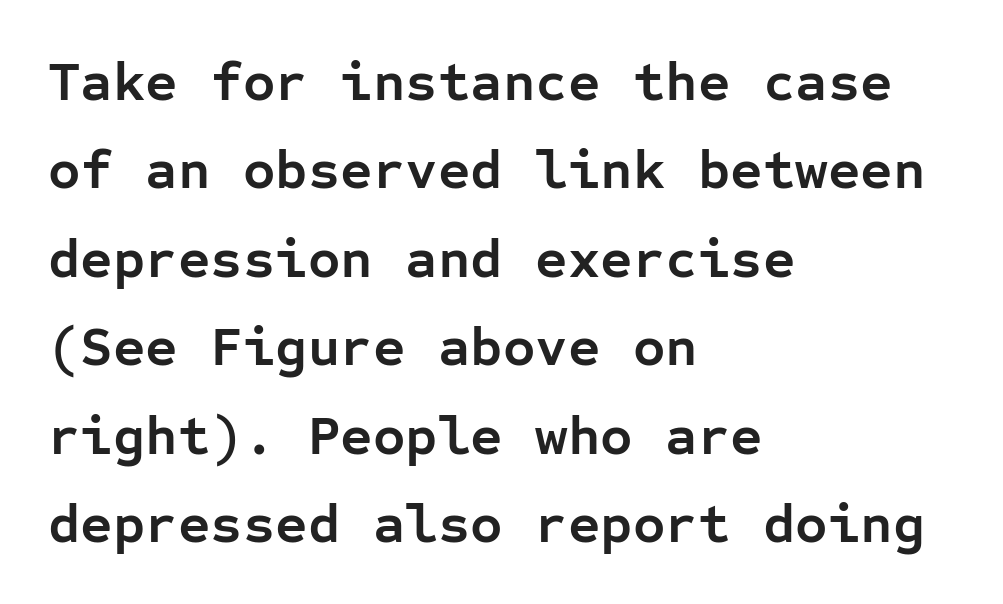
Short note: letters normally spaced. One-word summary of the alignment: left. The letters stand upright; this is a roman face. Descender tails drop into unmarked territory.
